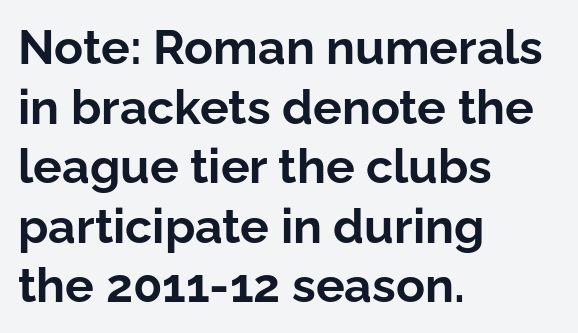
The lines in this sample share a left origin and differ only in where they stop. No italicization has been applied; the sample stays upright. Proportional: the letters do not fall into vertical columns. A full-strength bold gives these letters their thick strokes. Unmarked baselines from the first word to the last. What stands out about the letter spacing? Nothing — it is the standard amount.
